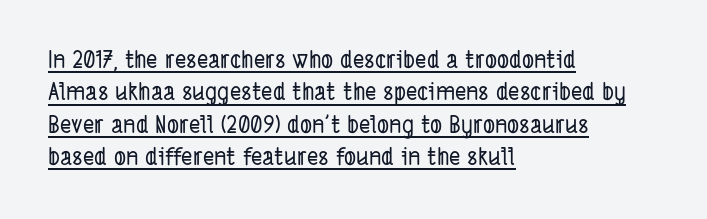
{"underline": "yes", "align": "left", "line_spacing": "normal", "line_spacing_ratio": 1.35, "letter_spacing": "normal", "letter_spacing_em": 0.0, "glyph_px": 24}
